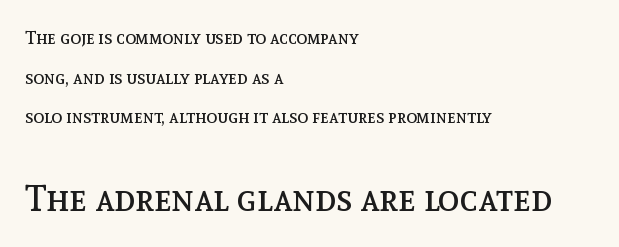
{"italic": "no", "bold": "no", "weight": "regular", "width": "normal", "x_height": "medium", "monospaced": "no", "underline": "no", "align": "left", "line_spacing": "loose", "line_spacing_ratio": 2.2, "letter_spacing": "normal", "letter_spacing_em": 0.0, "larger_block": "second", "size_ratio": 2.0, "glyph_px": 36}
